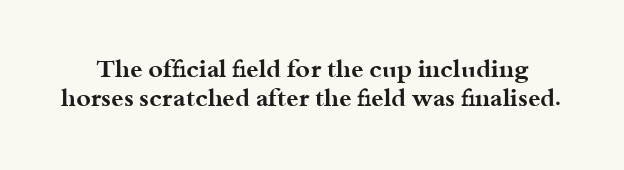
{"italic": "no", "bold": "yes", "underline": "no", "line_spacing": "tight", "line_spacing_ratio": 1.15, "letter_spacing": "normal", "letter_spacing_em": 0.0, "glyph_px": 25}
